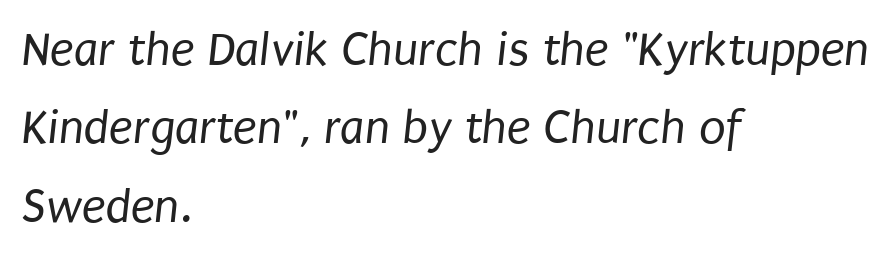
Teacher's note: observe the even left margin — that is flush-left alignment. Each stroke keeps to a modest, everyday thickness or less. No feet cap the strokes, marking this as sans-serif type. Any mark beneath the type? The region is blank.
